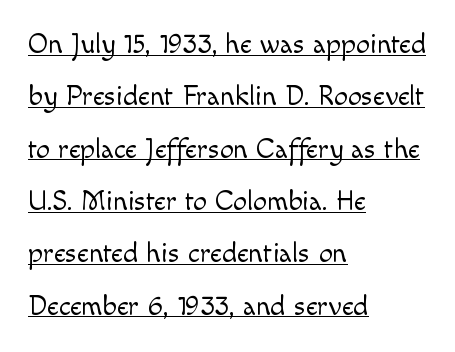
Q: Is the text bold? A: No.
Q: Is the text italic (slanted)? A: No, it is upright.
Q: Is the typeface a serif or a sans-serif typeface? A: Sans-serif.
Q: Is the text underlined? A: Yes.
Q: How is the paragraph aligned? A: Left-aligned.
Q: Is the spacing between letters normal or unusually wide? A: Normal.
Q: Width (condensed, normal, or wide)? A: Normal.
Q: x-height? A: Small.
Q: Monospaced? A: No.
